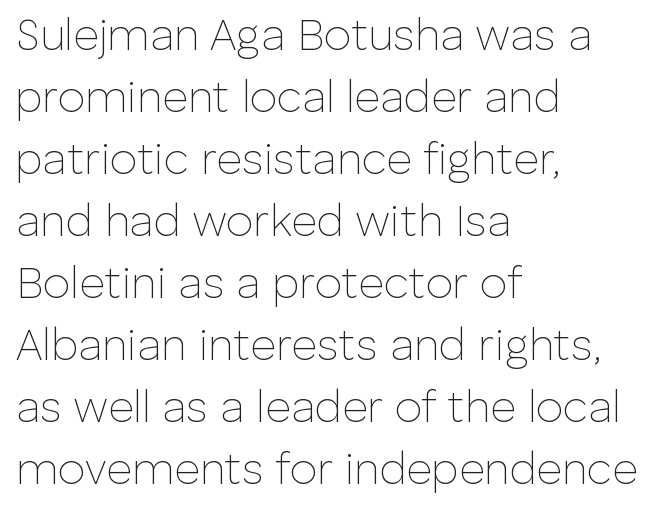
{"serif": "no", "italic": "no", "bold": "no", "weight": "thin", "width": "normal", "stroke_contrast": "low", "x_height": "medium", "monospaced": "no", "underline": "no", "align": "left", "line_spacing": "normal", "line_spacing_ratio": 1.41, "letter_spacing": "normal", "letter_spacing_em": 0.0, "glyph_px": 44}
